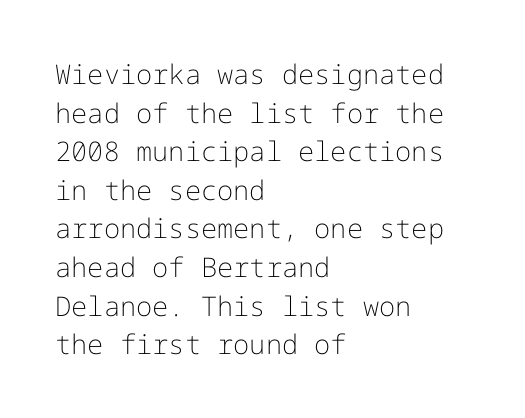
{"italic": "no", "bold": "no", "underline": "no", "align": "left", "line_spacing": "normal", "line_spacing_ratio": 1.43, "letter_spacing": "normal", "letter_spacing_em": 0.0, "glyph_px": 27}
